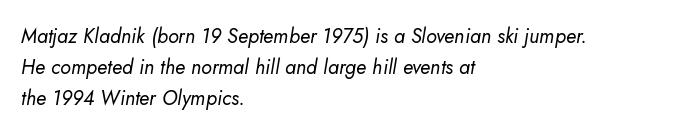
Q: Is the text bold? A: No.
Q: Is the text italic (slanted)? A: Yes, it leans right by about 5 degrees.
Q: Is the text underlined? A: No.
Q: How is the paragraph aligned? A: Left-aligned.
Q: Is the spacing between letters normal or unusually wide? A: Normal.
Q: Is the spacing between lines tight, normal or loose? A: Normal.
